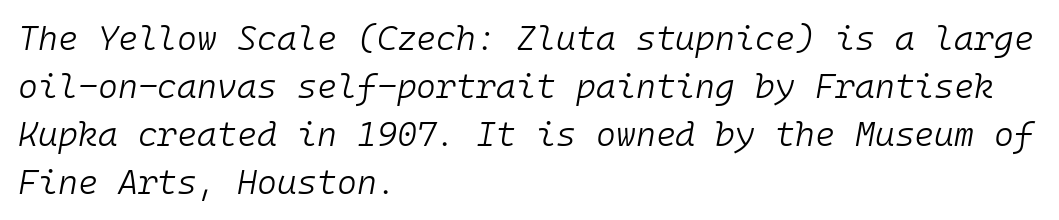
Q: Is the text bold? A: No.
Q: Is the text italic (slanted)? A: Yes, it leans right by about 10 degrees.
Q: Is the text underlined? A: No.
Q: How is the paragraph aligned? A: Left-aligned.
Q: Is the spacing between letters normal or unusually wide? A: Normal.
Q: Is the spacing between lines tight, normal or loose? A: Normal.
Q: Width (condensed, normal, or wide)? A: Normal.
Q: Stroke contrast? A: Low.
Q: x-height? A: Medium.
Q: Monospaced? A: Yes.
